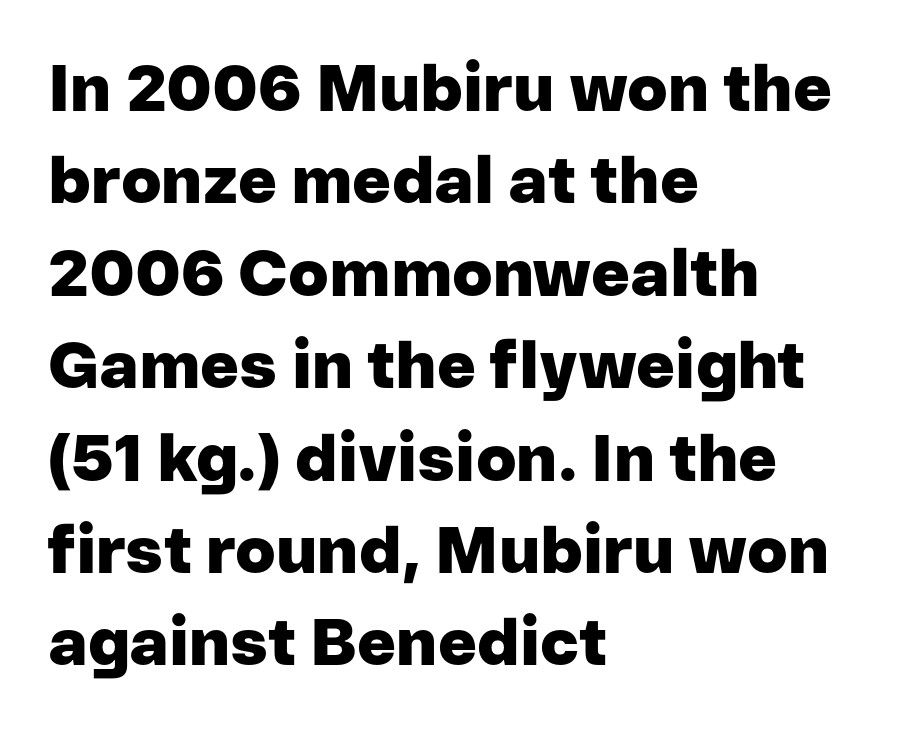
Q: Is the text bold? A: Yes.
Q: Is the text italic (slanted)? A: No, it is upright.
Q: Is the typeface a serif or a sans-serif typeface? A: Sans-serif.
Q: Is the text underlined? A: No.
Q: How is the paragraph aligned? A: Left-aligned.
Q: Is the spacing between letters normal or unusually wide? A: Normal.
Q: Is the spacing between lines tight, normal or loose? A: Normal.
Q: Width (condensed, normal, or wide)? A: Normal.
Q: Stroke contrast? A: Low.
Q: x-height? A: Medium.
Q: Monospaced? A: No.
